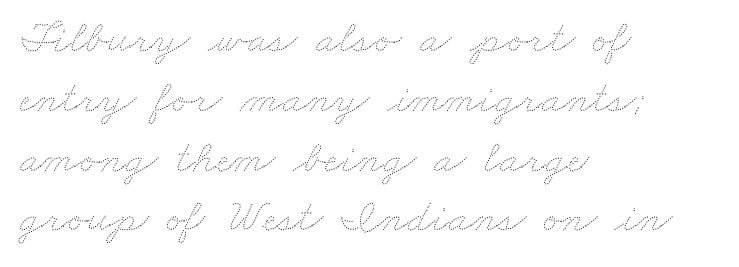
The image shows 46 px thin, wide type; set left-aligned, normal line spacing (1.3x), normal letter spacing, not underlined; medium stroke contrast and a small x-height.
